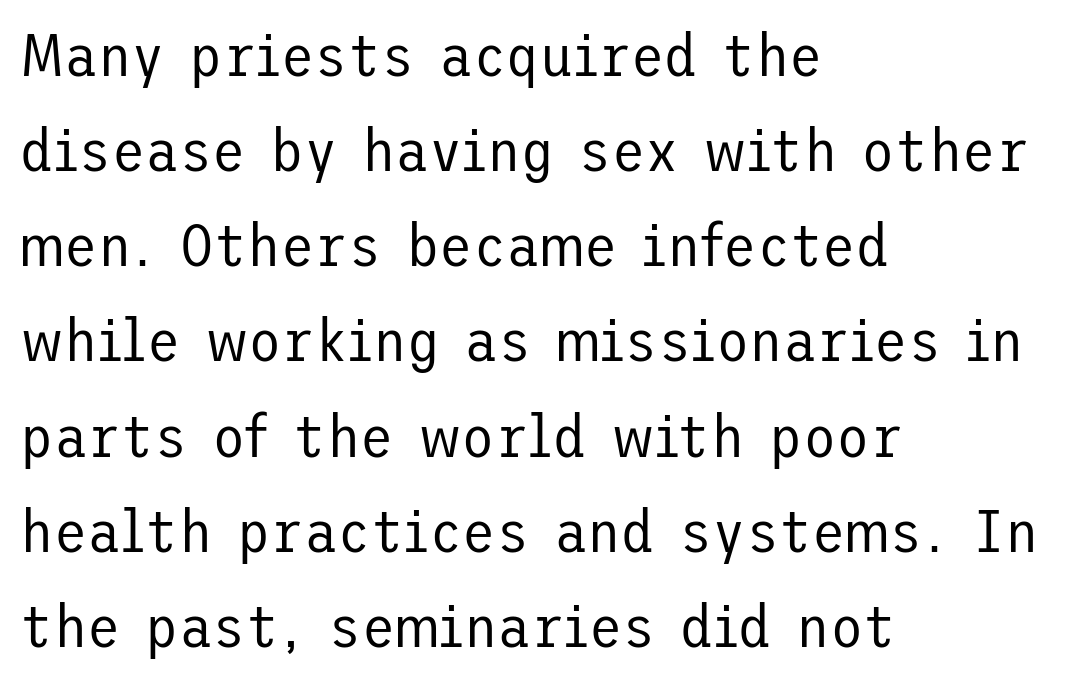
Q: Is the text bold? A: No.
Q: Is the text italic (slanted)? A: No, it is upright.
Q: Is the typeface a serif or a sans-serif typeface? A: Sans-serif.
Q: Is the text underlined? A: No.
Q: How is the paragraph aligned? A: Left-aligned.
Q: Is the spacing between letters normal or unusually wide? A: Normal.
Q: Is the spacing between lines tight, normal or loose? A: Normal.
Q: Width (condensed, normal, or wide)? A: Normal.
Q: Stroke contrast? A: Low.
Q: x-height? A: Medium.
